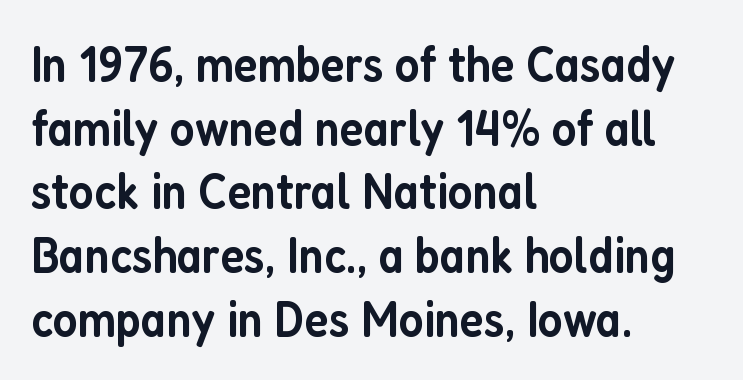
The image shows 51 px semibold, condensed sans-serif type, upright; set left-aligned, normal line spacing (1.25x), normal letter spacing, not underlined; low stroke contrast and a medium x-height.
